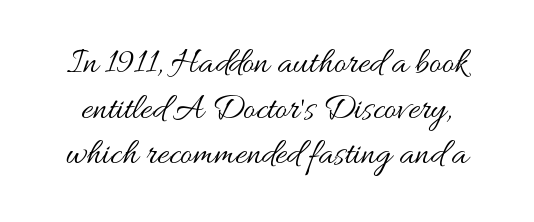
The image shows 36 px regular-weight, wide type; set normal line spacing (1.27x), normal letter spacing, not underlined; medium stroke contrast and a small x-height.
